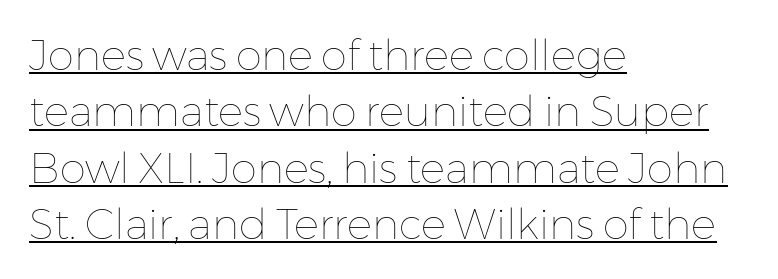
Q: Is the text bold? A: No.
Q: Is the text italic (slanted)? A: No, it is upright.
Q: Is the text underlined? A: Yes.
Q: How is the paragraph aligned? A: Left-aligned.
Q: Is the spacing between letters normal or unusually wide? A: Normal.
Q: Is the spacing between lines tight, normal or loose? A: Normal.
Q: Width (condensed, normal, or wide)? A: Normal.
Q: Stroke contrast? A: Low.
Q: x-height? A: Medium.
Q: Monospaced? A: No.
